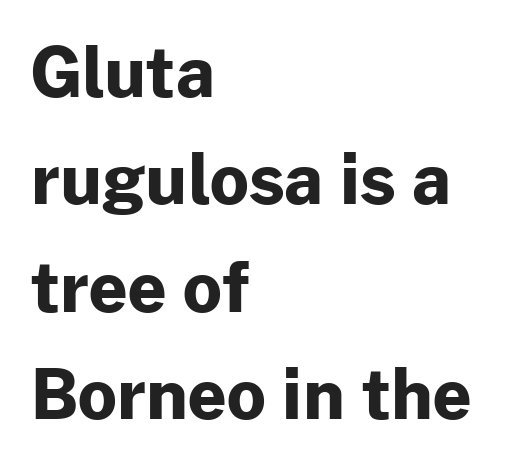
The image shows 68 px bold sans-serif type, upright; set left-aligned, normal line spacing (1.58x), normal letter spacing, not underlined; low stroke contrast and a medium x-height.
